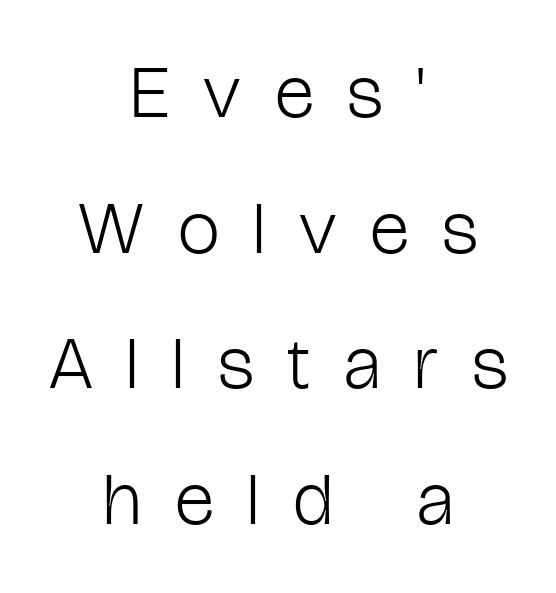
Q: Is the text bold? A: No.
Q: Is the text italic (slanted)? A: No, it is upright.
Q: Is the typeface a serif or a sans-serif typeface? A: Sans-serif.
Q: Is the text underlined? A: No.
Q: How is the paragraph aligned? A: Centered.
Q: Is the spacing between letters normal or unusually wide? A: Unusually wide.
Q: Width (condensed, normal, or wide)? A: Condensed.
Q: Stroke contrast? A: Low.
Q: x-height? A: Medium.
Q: Monospaced? A: No.
